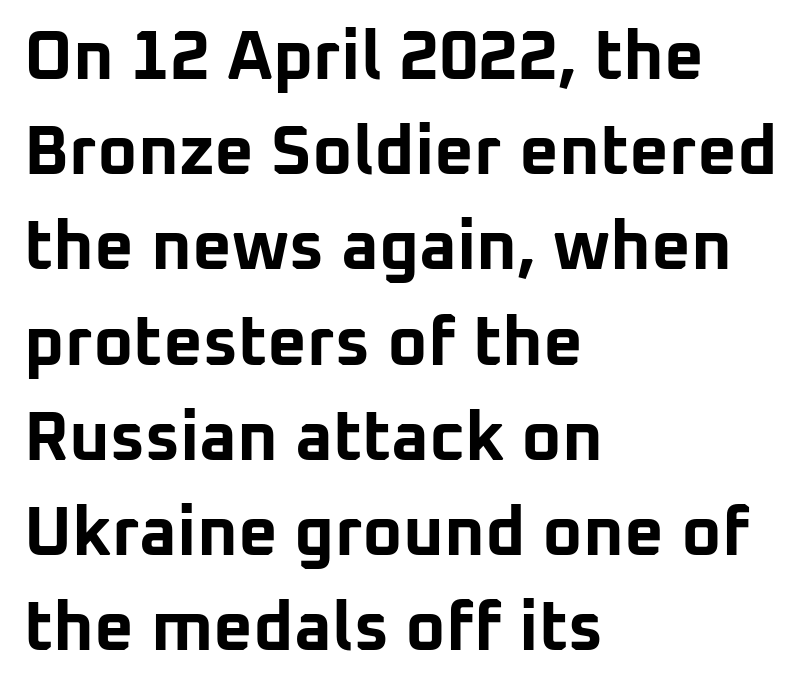
{"serif": "no", "italic": "no", "bold": "yes", "weight": "bold", "width": "normal", "stroke_contrast": "low", "x_height": "medium", "monospaced": "no", "underline": "no", "align": "left", "line_spacing": "normal", "line_spacing_ratio": 1.38, "letter_spacing": "normal", "letter_spacing_em": 0.0, "glyph_px": 69}
